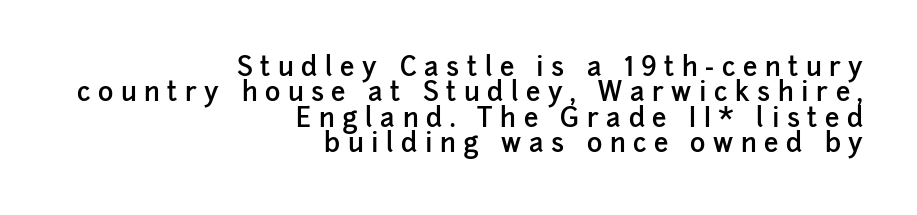
The image shows 26 px text type, upright; set right-aligned, tight line spacing (0.98x), unusually wide letter spacing (+0.29 em), not underlined.
